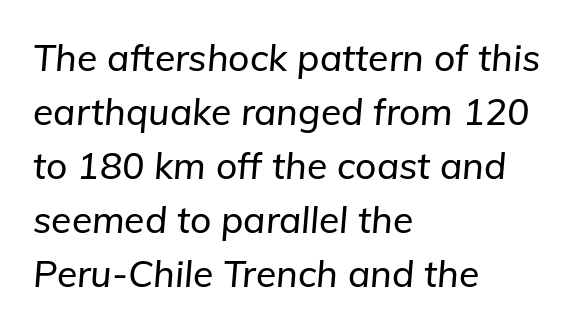
How are the letters spaced? Ordinarily, with no added tracking. The lettering tilts uniformly, giving the passage an italic look. Each letter keeps its own natural width here, so spacing adapts to shape. The passage shown is not underscored anywhere. Line beginnings align vertically; line endings do not.
